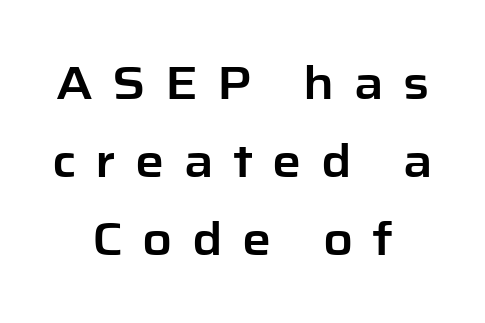
The image shows 46 px sans-serif type, upright; set centered, normal line spacing (1.7x), unusually wide letter spacing (+0.42 em), not underlined; low stroke contrast and a medium x-height.
